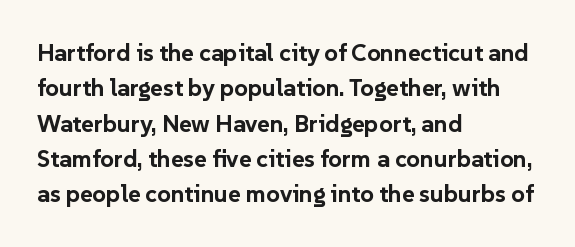
{"italic": "no", "bold": "yes", "underline": "no", "align": "left", "line_spacing": "normal", "line_spacing_ratio": 1.47, "letter_spacing": "normal", "letter_spacing_em": 0.0, "glyph_px": 24}
